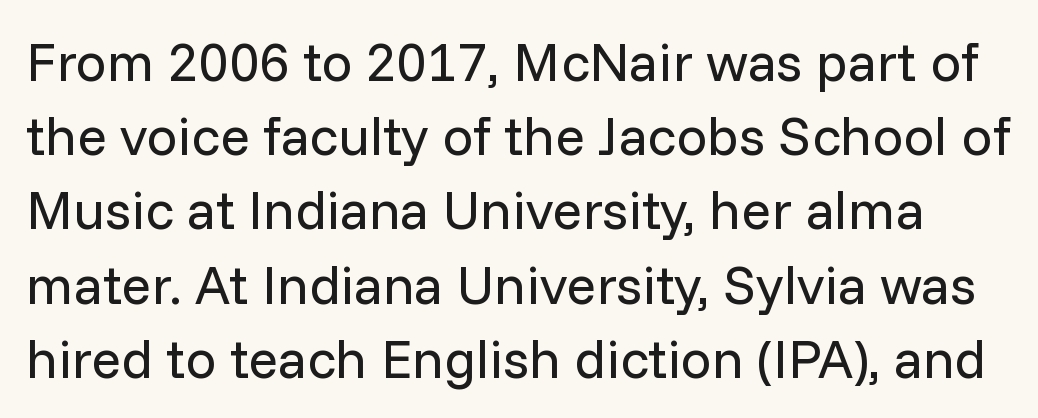
The image shows 55 px regular-weight sans-serif type, upright; set normal line spacing (1.35x), normal letter spacing, not underlined; low stroke contrast and a medium x-height.
